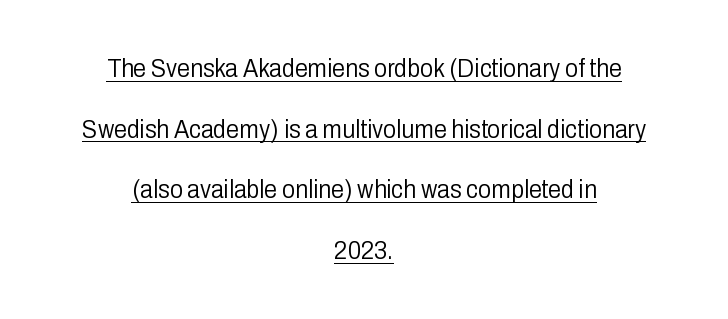
Posture: vertical. Weight: not bold — regular or lighter. The vertical gap from one line to the next is large. You could call the tracking neutral — neither tight nor loose.
